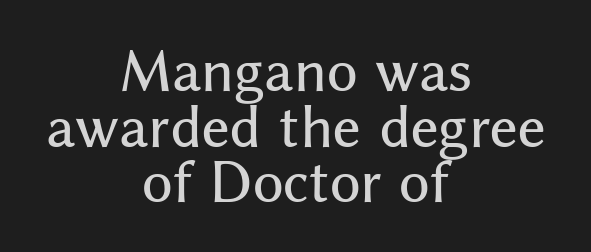
Q: Is the text italic (slanted)? A: No, it is upright.
Q: Is the typeface a serif or a sans-serif typeface? A: Sans-serif.
Q: Is the text underlined? A: No.
Q: How is the paragraph aligned? A: Centered.
Q: Is the spacing between letters normal or unusually wide? A: Normal.
Q: Is the spacing between lines tight, normal or loose? A: Tight.
Q: Width (condensed, normal, or wide)? A: Normal.
Q: Stroke contrast? A: Medium.
Q: x-height? A: Medium.
Q: Monospaced? A: No.
